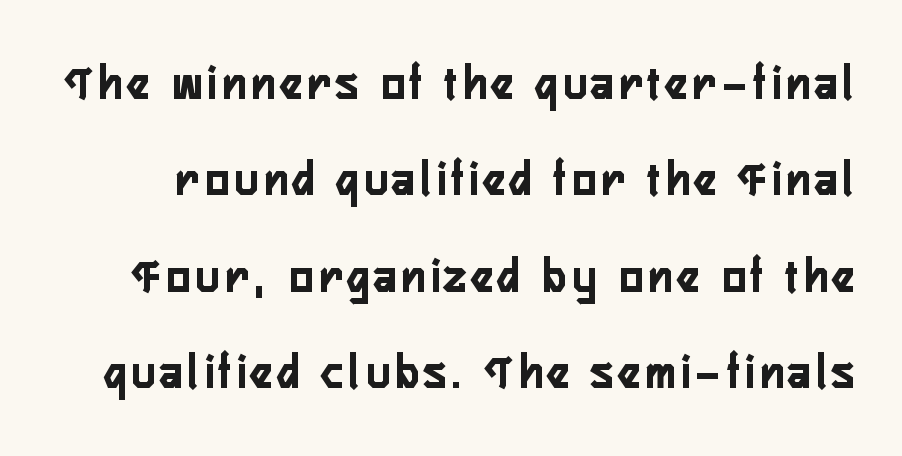
The image shows 50 px condensed sans-serif type, upright; set loose line spacing (1.93x), not underlined; low stroke contrast and a medium x-height.
